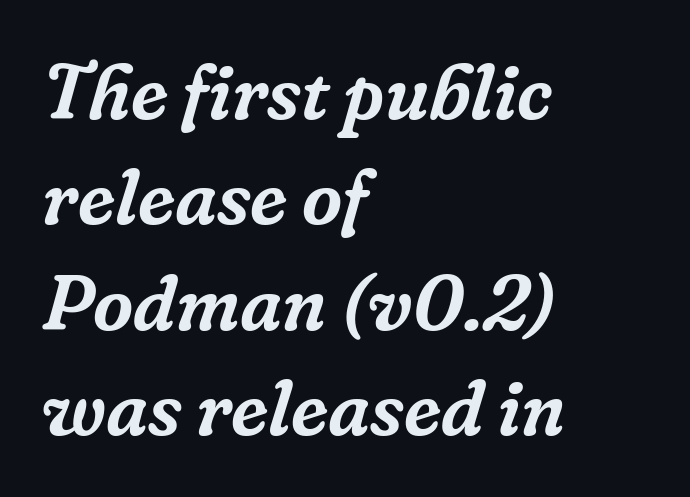
{"serif": "yes", "italic": "yes", "lean": "right", "slant_degrees": 16, "width": "normal", "stroke_contrast": "low", "x_height": "medium", "monospaced": "no", "underline": "no", "align": "left", "line_spacing": "normal", "line_spacing_ratio": 1.35, "letter_spacing": "normal", "letter_spacing_em": 0.0, "glyph_px": 78}
